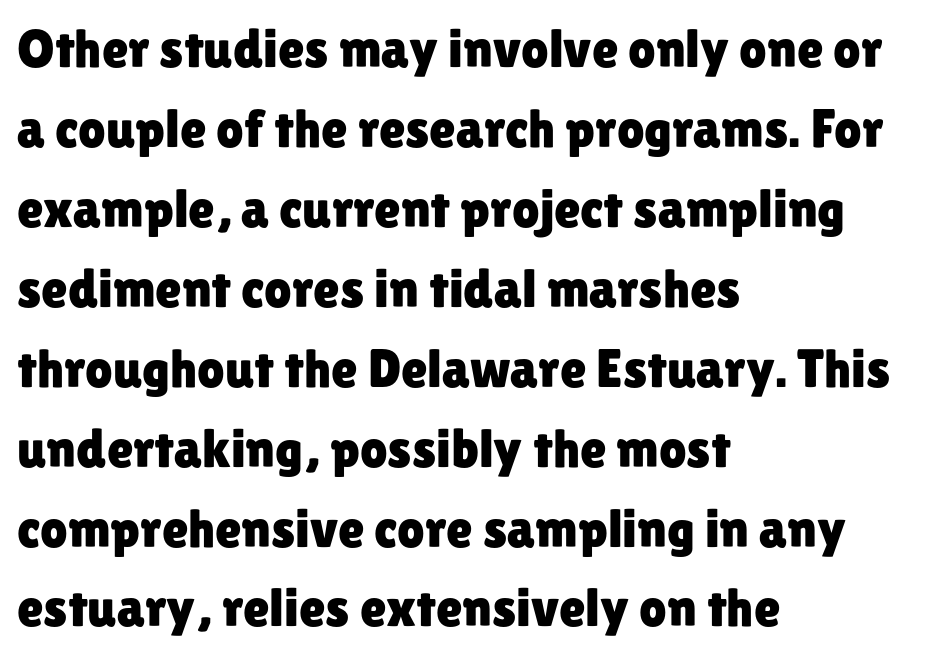
The paragraph has a hard left edge and a soft right edge. Normally led — the rows are evenly, conventionally spaced. The gaps between neighbouring characters are ordinary and unremarkable. The specimen omits any rule beneath the text block's lines. Every stem runs plumb, perpendicular to the baseline.
